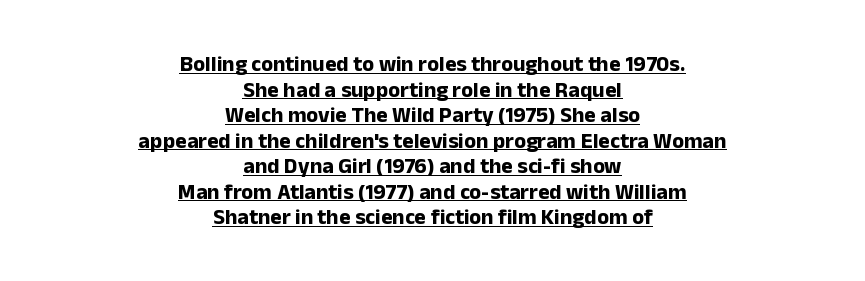
Q: Is the text bold? A: Yes.
Q: Is the text italic (slanted)? A: No, it is upright.
Q: Is the text underlined? A: Yes.
Q: How is the paragraph aligned? A: Centered.
Q: Is the spacing between letters normal or unusually wide? A: Normal.
